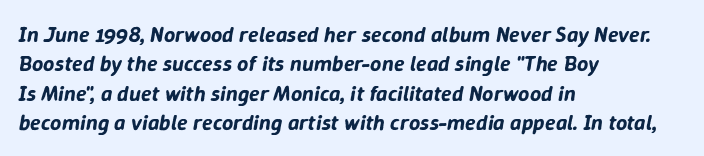
The image shows 22 px text type, italic (leaning right); set left-aligned, normal line spacing (1.33x), normal letter spacing, not underlined.
